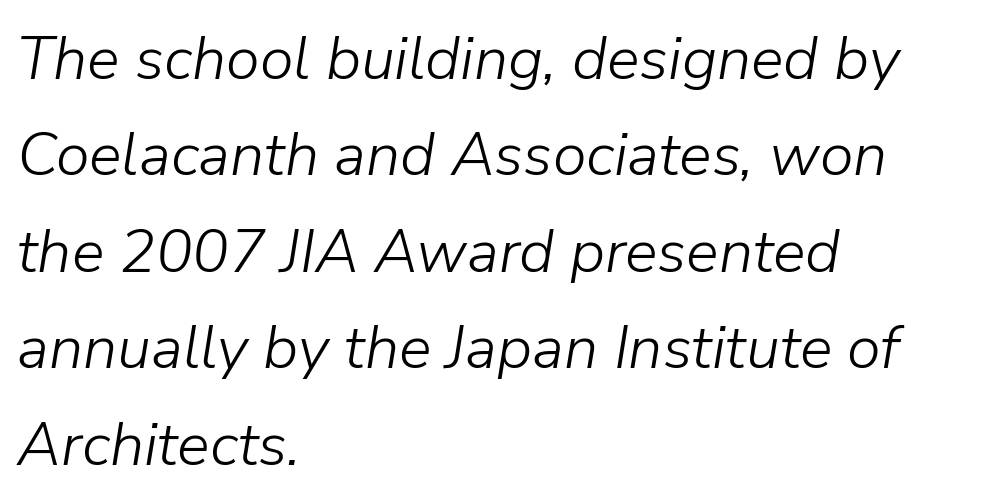
The image shows 61 px light type, italic (leaning right); set left-aligned, normal line spacing (1.58x), normal letter spacing, not underlined; low stroke contrast and a medium x-height.
